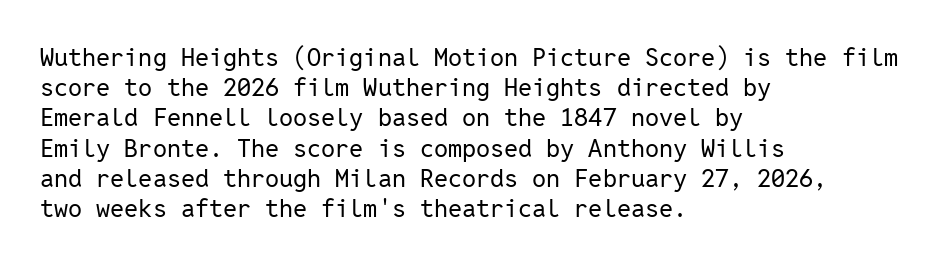
{"italic": "no", "bold": "no", "underline": "no", "align": "left", "line_spacing_ratio": 1.21, "letter_spacing": "normal", "letter_spacing_em": 0.0, "glyph_px": 25}
